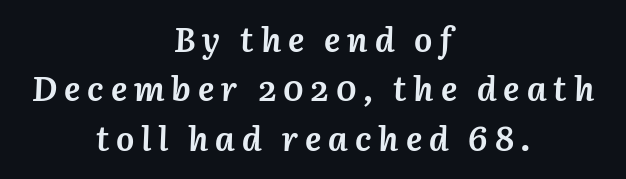
The image shows 34 px semibold type, italic (leaning right); set centered, normal line spacing (1.45x), unusually wide letter spacing (+0.2 em), not underlined; medium stroke contrast and a medium x-height.
